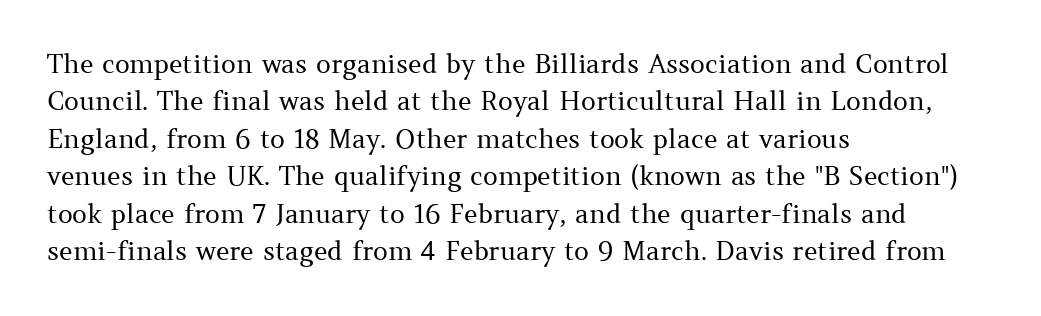
{"italic": "no", "bold": "no", "underline": "no", "align": "left", "line_spacing": "normal", "line_spacing_ratio": 1.44, "letter_spacing": "normal", "letter_spacing_em": 0.0, "glyph_px": 26}
